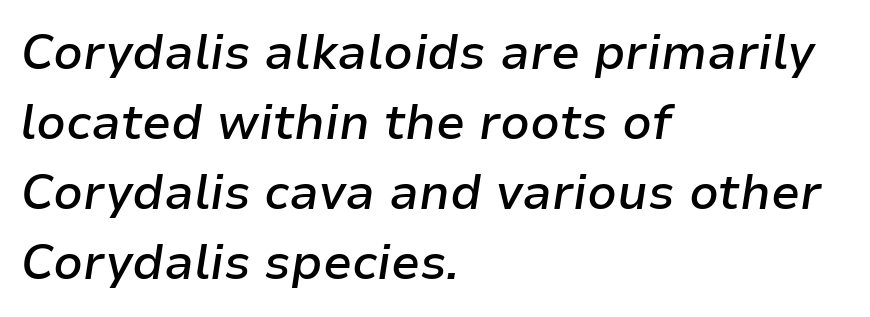
If you drew a ruler down the left edge, every line would touch it. Characters are canted at an angle relative to the baseline's perpendicular. Compared with typical paragraphs, the rows here are spaced about the same. Check under the words: just untouched page.
